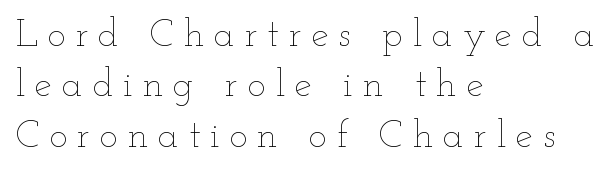
The image shows 39 px thin, wide type, upright; set left-aligned, normal line spacing (1.29x), unusually wide letter spacing (+0.25 em), not underlined; low stroke contrast and a small x-height.
